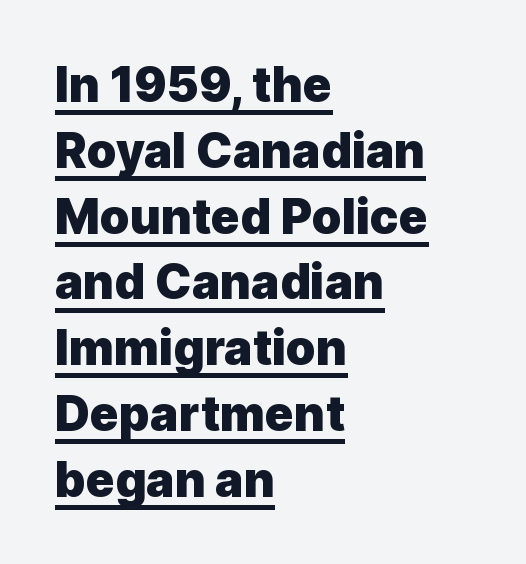
{"serif": "no", "italic": "no", "bold": "yes", "weight": "heavy", "width": "normal", "x_height": "medium", "monospaced": "no", "underline": "yes", "align": "left", "line_spacing": "normal", "line_spacing_ratio": 1.37, "letter_spacing": "normal", "letter_spacing_em": 0.0, "glyph_px": 48}
